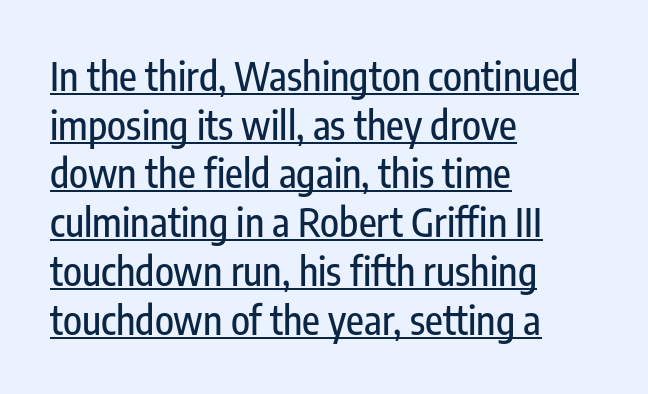
{"serif": "no", "italic": "no", "width": "condensed", "stroke_contrast": "low", "x_height": "medium", "monospaced": "no", "underline": "yes", "align": "left", "line_spacing": "normal", "line_spacing_ratio": 1.25, "letter_spacing": "normal", "letter_spacing_em": 0.0, "glyph_px": 39}
